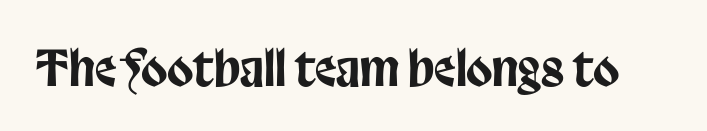
{"serif": "no", "italic": "no", "width": "condensed", "stroke_contrast": "low", "x_height": "large", "monospaced": "no", "underline": "no", "letter_spacing": "normal", "letter_spacing_em": 0.0, "glyph_px": 48}
